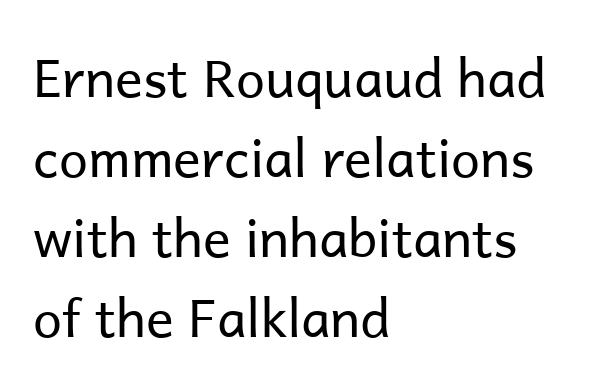
Q: Is the text bold? A: No.
Q: Is the text italic (slanted)? A: No, it is upright.
Q: Is the typeface a serif or a sans-serif typeface? A: Sans-serif.
Q: Is the text underlined? A: No.
Q: How is the paragraph aligned? A: Left-aligned.
Q: Is the spacing between letters normal or unusually wide? A: Normal.
Q: Is the spacing between lines tight, normal or loose? A: Normal.
Q: Width (condensed, normal, or wide)? A: Normal.
Q: Stroke contrast? A: Low.
Q: x-height? A: Medium.
Q: Monospaced? A: No.
